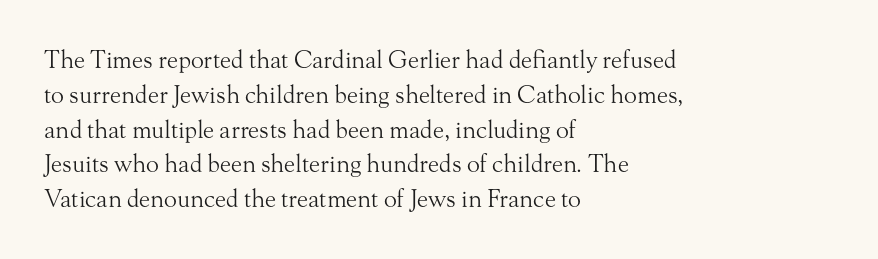
Q: Is the text bold? A: No.
Q: Is the text italic (slanted)? A: No, it is upright.
Q: Is the text underlined? A: No.
Q: How is the paragraph aligned? A: Left-aligned.
Q: Is the spacing between letters normal or unusually wide? A: Normal.
Q: Is the spacing between lines tight, normal or loose? A: Normal.
